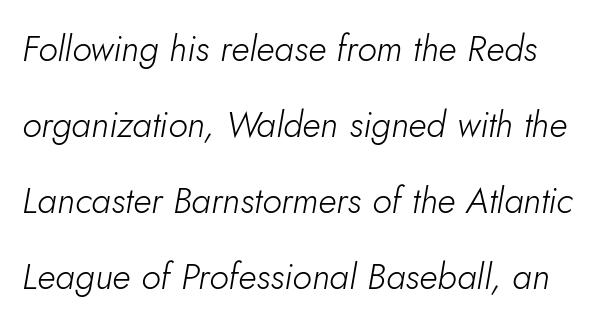
Default kerning and tracking; the words read as compact shapes. One glance says open: line gaps are wider than usual. The space directly below the letters is spotless. The cut favours lightness, reaching ordinary text weight at its darkest. These lines were composed using italics.
